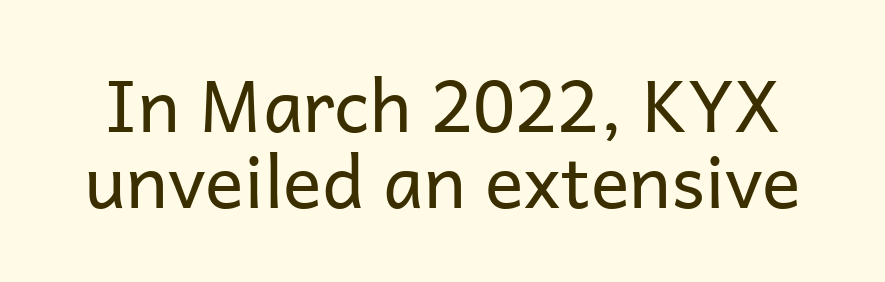
Q: Is the text bold? A: No.
Q: Is the text italic (slanted)? A: No, it is upright.
Q: Is the typeface a serif or a sans-serif typeface? A: Sans-serif.
Q: Is the text underlined? A: No.
Q: Is the spacing between letters normal or unusually wide? A: Normal.
Q: Is the spacing between lines tight, normal or loose? A: Tight.
Q: Width (condensed, normal, or wide)? A: Normal.
Q: Stroke contrast? A: Low.
Q: x-height? A: Medium.
Q: Monospaced? A: No.
